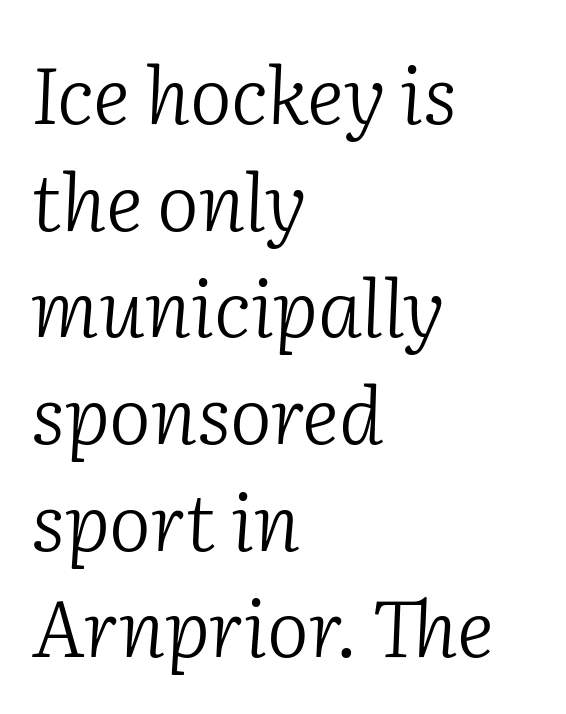
This sample is left-justified, so line endings fall wherever the words run out. Plain, unruled lines of type. If you drew a line through each stem, it would be angled. Unlike a clean sans, this face finishes its strokes with serifs. The passage shown stacks its lines at a standard gap.
